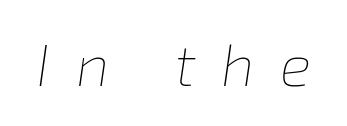
{"italic": "yes", "lean": "right", "slant_degrees": 8, "bold": "no", "weight": "thin", "width": "normal", "stroke_contrast": "low", "x_height": "medium", "monospaced": "no", "underline": "no", "letter_spacing": "wide", "letter_spacing_em": 0.44, "glyph_px": 59}
